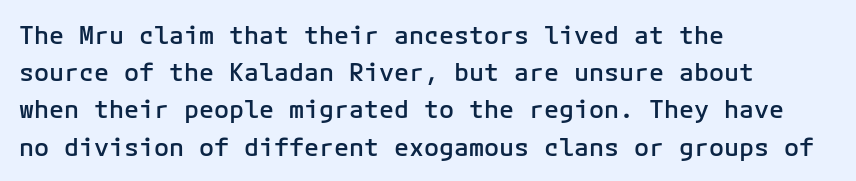
Normally led — the rows are evenly, conventionally spaced. Strokes here are thickened, but only to semibold level. Tracking value appears to be zero — textbook default spacing. A roman cut, with each character standing at attention. Teacher's note: observe the even left margin — that is flush-left alignment.
